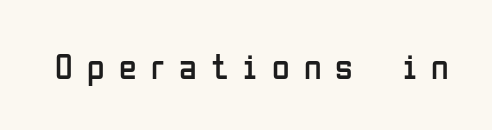
This is the regular roman posture of the typeface. The type family on display is of the sans-serif kind. Each letter keeps its own natural width here, so spacing adapts to shape. Underline: absent.
